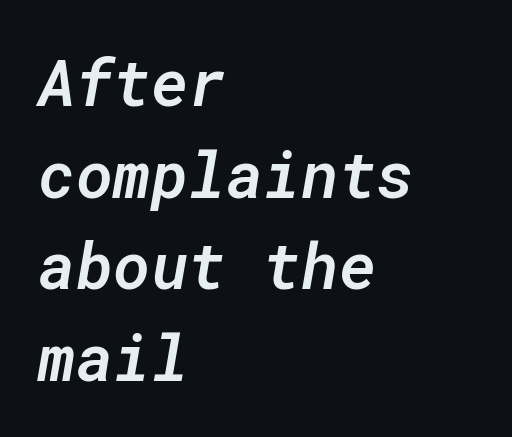
Q: Is the text bold? A: Semi-bold.
Q: Is the text italic (slanted)? A: Yes, it leans right by about 10 degrees.
Q: Is the text underlined? A: No.
Q: How is the paragraph aligned? A: Left-aligned.
Q: Is the spacing between letters normal or unusually wide? A: Normal.
Q: Is the spacing between lines tight, normal or loose? A: Normal.
Q: Width (condensed, normal, or wide)? A: Normal.
Q: Stroke contrast? A: Low.
Q: x-height? A: Medium.
Q: Monospaced? A: Yes.
